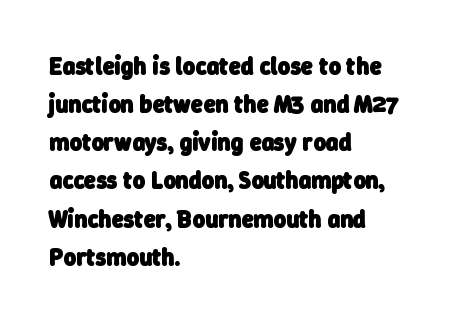
The image shows 24 px bold type; set left-aligned, normal line spacing (1.59x), normal letter spacing, not underlined.
